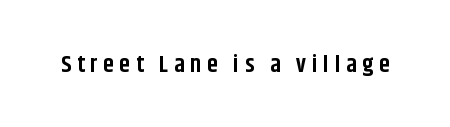
{"italic": "no", "bold": "yes", "underline": "no", "letter_spacing": "wide", "letter_spacing_em": 0.24, "glyph_px": 24}
